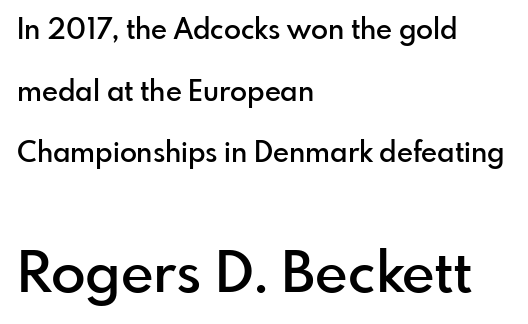
{"serif": "no", "italic": "no", "bold": "semi", "weight": "semibold", "width": "normal", "stroke_contrast": "low", "x_height": "small", "monospaced": "no", "underline": "no", "align": "left", "line_spacing": "loose", "line_spacing_ratio": 2.2, "letter_spacing": "normal", "letter_spacing_em": 0.0, "larger_block": "second", "size_ratio": 2.04, "glyph_px": 57}
